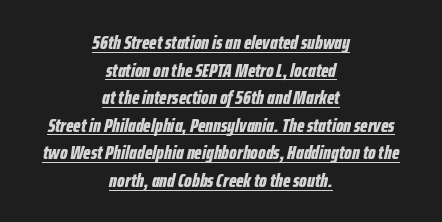
{"italic": "yes", "lean": "right", "slant_degrees": 12, "bold": "yes", "underline": "yes", "align": "center", "line_spacing": "normal", "line_spacing_ratio": 1.38, "letter_spacing": "normal", "letter_spacing_em": 0.0, "glyph_px": 20}
